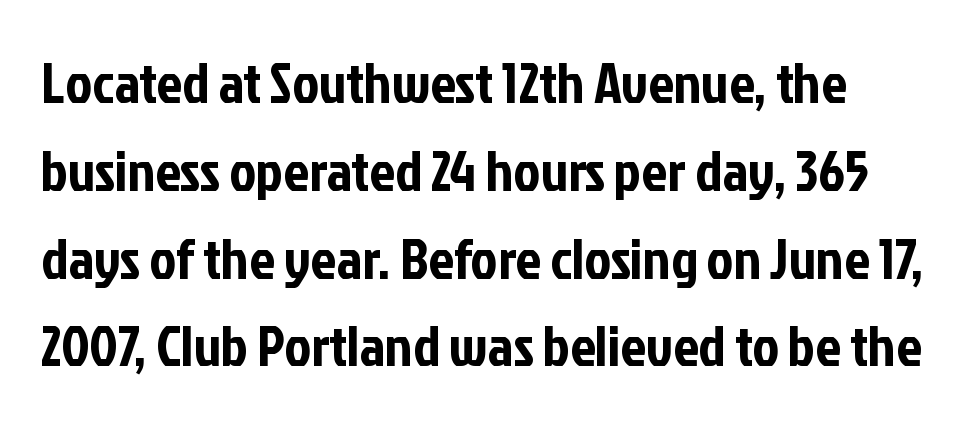
The image shows 57 px condensed sans-serif type, upright; set left-aligned, normal line spacing (1.54x), normal letter spacing, not underlined; low stroke contrast and a medium x-height.
